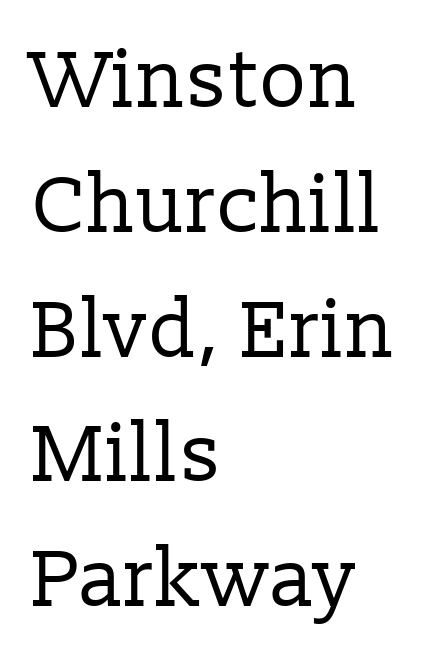
The image shows 80 px regular-weight serif type, upright; set left-aligned, normal line spacing (1.56x), normal letter spacing, not underlined; low stroke contrast and a medium x-height.
